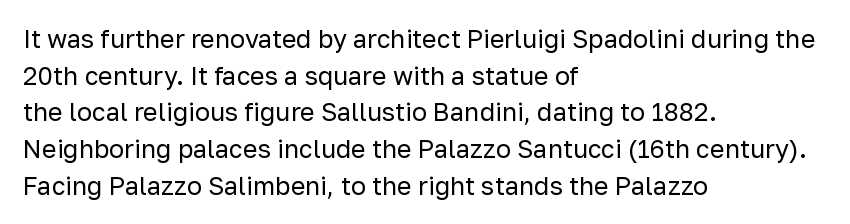
Q: Is the text bold? A: No.
Q: Is the text italic (slanted)? A: No, it is upright.
Q: Is the text underlined? A: No.
Q: How is the paragraph aligned? A: Left-aligned.
Q: Is the spacing between letters normal or unusually wide? A: Normal.
Q: Is the spacing between lines tight, normal or loose? A: Normal.
